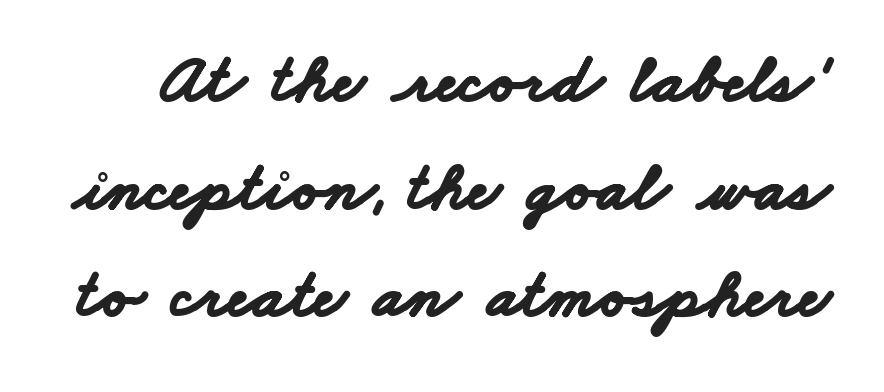
Clear beneath every line of the passage. The lines sit at an ordinary, default distance from one another. Notice how thick the strokes are: this is what a full bold looks like. There is no visible air inserted between adjacent glyphs. Grotesque or geometric, the face here clearly has no serifs.
